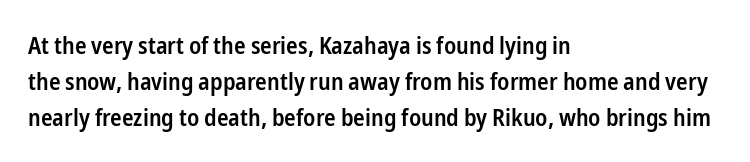
The image shows 24 px text type, upright; set left-aligned, normal line spacing (1.49x), normal letter spacing, not underlined.
